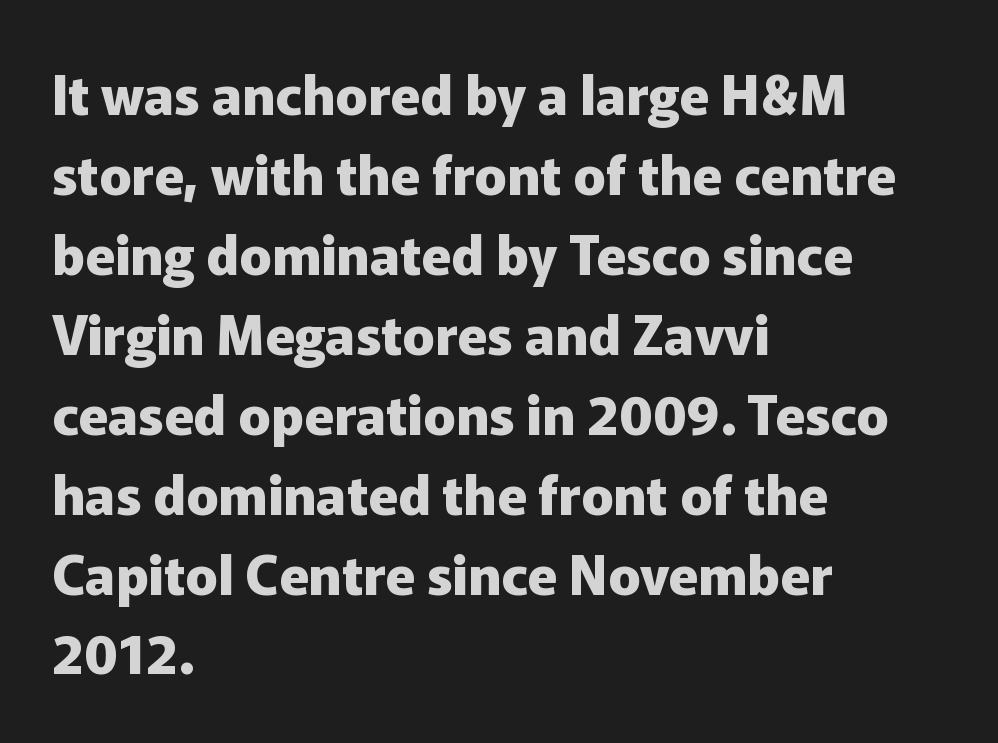
Regarding leading, the lines here are spaced in the standard way. A clean baseline with only descenders dipping below it. A student would call this left alignment; a typographer would say flush left, rag right. The font is running at its bold setting. Upright lettering throughout.
